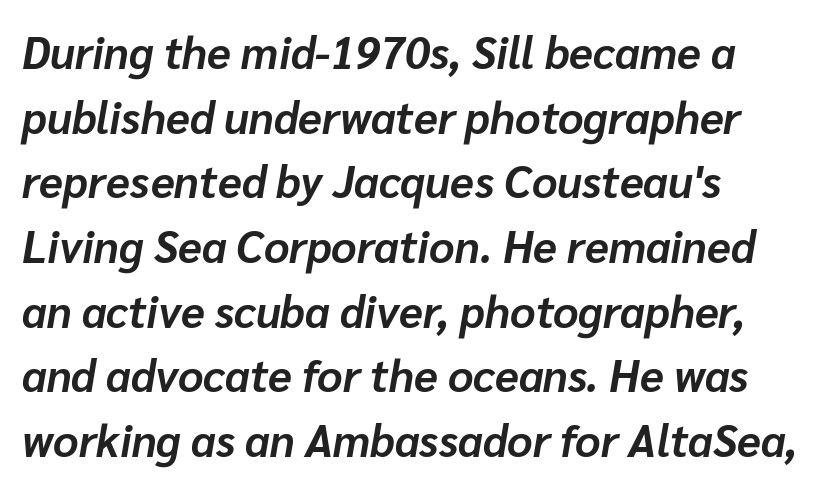
{"italic": "yes", "lean": "right", "slant_degrees": 10, "bold": "yes", "weight": "bold", "width": "normal", "stroke_contrast": "low", "x_height": "medium", "monospaced": "no", "underline": "no", "align": "left", "line_spacing": "normal", "line_spacing_ratio": 1.47, "letter_spacing": "normal", "letter_spacing_em": 0.0, "glyph_px": 44}
